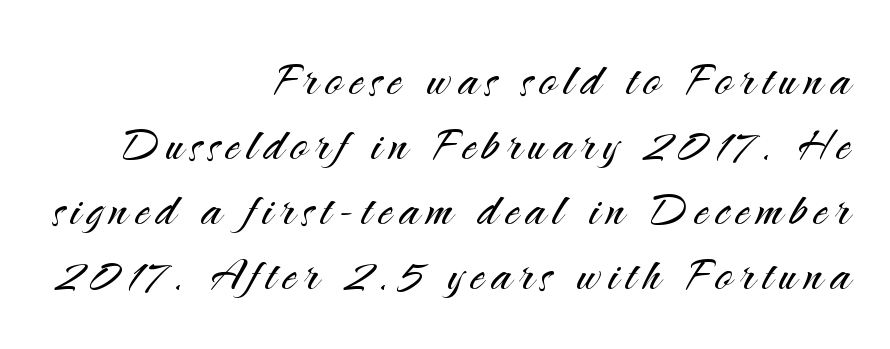
The image shows 57 px light sans-serif type; set right-aligned, tight line spacing (1.14x), not underlined; medium stroke contrast and a small x-height.
